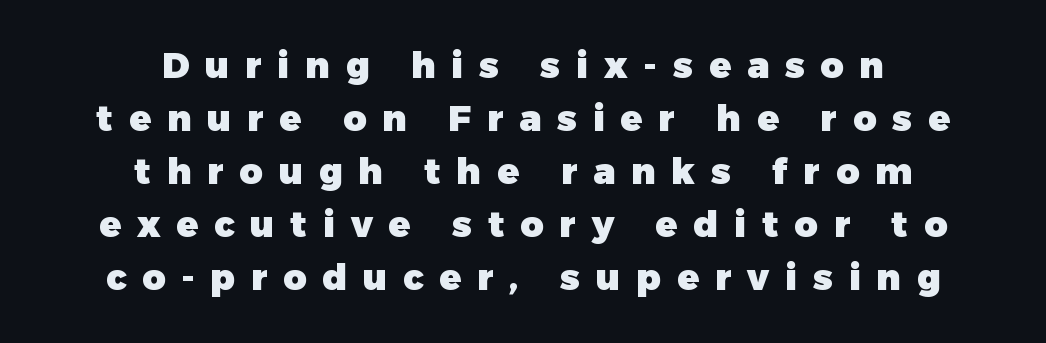
Q: Is the text bold? A: Yes.
Q: Is the text italic (slanted)? A: No, it is upright.
Q: Is the typeface a serif or a sans-serif typeface? A: Sans-serif.
Q: Is the text underlined? A: No.
Q: How is the paragraph aligned? A: Centered.
Q: Is the spacing between letters normal or unusually wide? A: Unusually wide.
Q: Is the spacing between lines tight, normal or loose? A: Normal.
Q: Width (condensed, normal, or wide)? A: Normal.
Q: Stroke contrast? A: Low.
Q: x-height? A: Medium.
Q: Monospaced? A: No.
